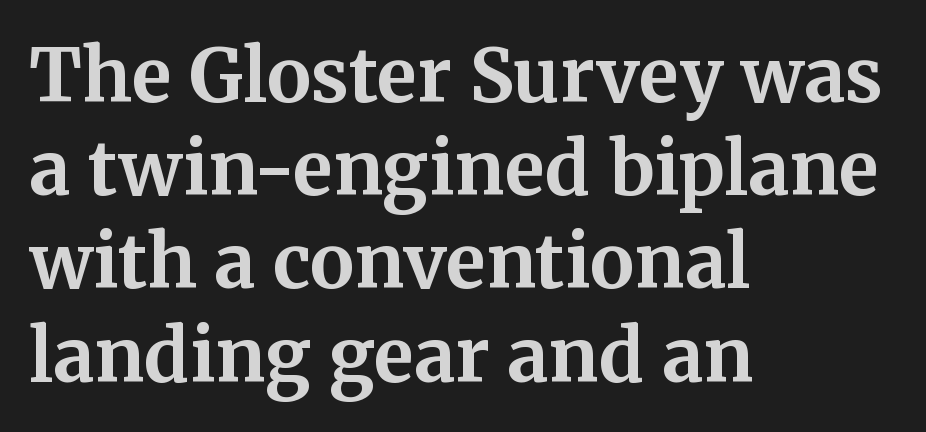
Q: Is the text bold? A: Yes.
Q: Is the text italic (slanted)? A: No, it is upright.
Q: Is the typeface a serif or a sans-serif typeface? A: Serif.
Q: Is the text underlined? A: No.
Q: How is the paragraph aligned? A: Left-aligned.
Q: Is the spacing between letters normal or unusually wide? A: Normal.
Q: Is the spacing between lines tight, normal or loose? A: Normal.
Q: Width (condensed, normal, or wide)? A: Normal.
Q: Stroke contrast? A: Medium.
Q: x-height? A: Medium.
Q: Monospaced? A: No.
